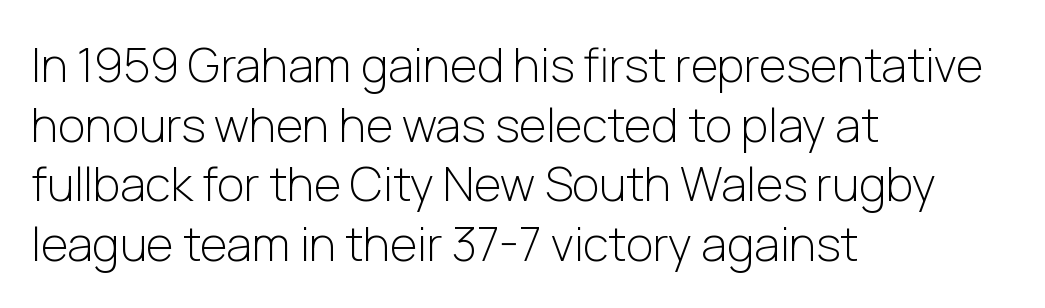
A typesetter would call this leading conventional body-copy spacing. In CSS terms this would be text-align: left. Only glyphs here, with clear space below each row. The tracking reads as untouched default to a designer's eye. The face used here is proportionally spaced, like ordinary book or web type.
